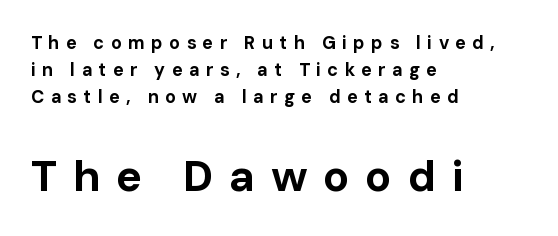
{"serif": "no", "italic": "no", "bold": "yes", "weight": "bold", "width": "normal", "stroke_contrast": "low", "x_height": "medium", "monospaced": "no", "underline": "no", "align": "left", "line_spacing": "normal", "line_spacing_ratio": 1.49, "letter_spacing": "wide", "letter_spacing_em": 0.35, "larger_block": "second", "size_ratio": 2.44, "glyph_px": 44}
